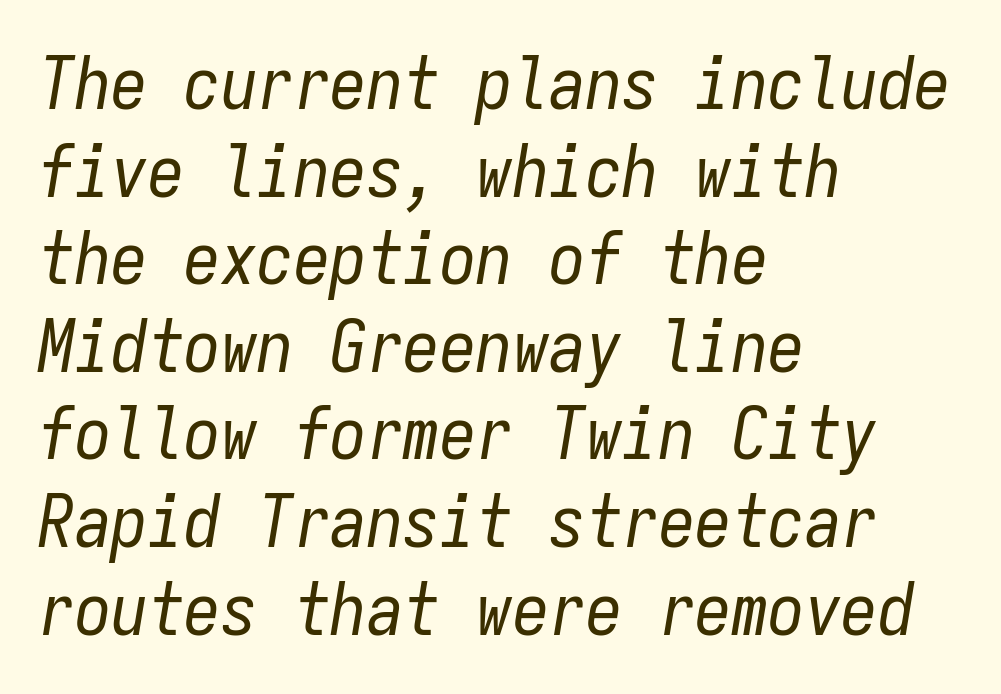
Unbolded letterforms with no extra heft. The words here are not underlined. Which margin do the lines hug? The left one — the right edge is uneven. Nothing unusual about the tracking: characters are spaced as the font intends. It's the slanting kind of type. The face used here is monospaced, like something from a code editor.
